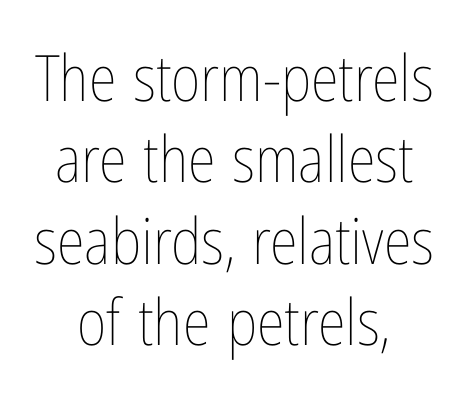
Q: Is the text bold? A: No.
Q: Is the text italic (slanted)? A: No, it is upright.
Q: Is the text underlined? A: No.
Q: How is the paragraph aligned? A: Centered.
Q: Is the spacing between letters normal or unusually wide? A: Normal.
Q: Is the spacing between lines tight, normal or loose? A: Normal.
Q: Width (condensed, normal, or wide)? A: Condensed.
Q: Stroke contrast? A: Low.
Q: x-height? A: Medium.
Q: Monospaced? A: No.
